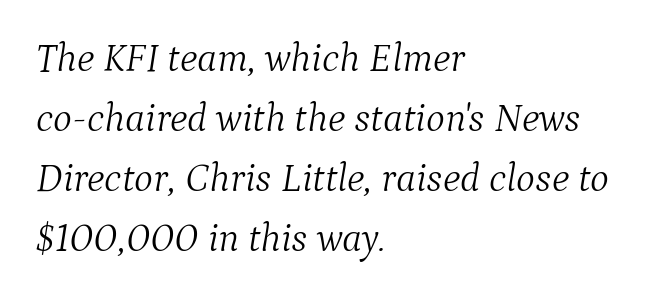
Q: Is the text bold? A: No.
Q: Is the text italic (slanted)? A: Yes, it leans right by about 9 degrees.
Q: Is the typeface a serif or a sans-serif typeface? A: Serif.
Q: Is the text underlined? A: No.
Q: How is the paragraph aligned? A: Left-aligned.
Q: Is the spacing between letters normal or unusually wide? A: Normal.
Q: Is the spacing between lines tight, normal or loose? A: Normal.
Q: Width (condensed, normal, or wide)? A: Normal.
Q: Stroke contrast? A: Medium.
Q: x-height? A: Medium.
Q: Monospaced? A: No.
